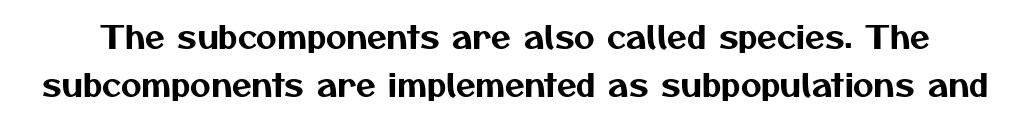
Q: Is the typeface a serif or a sans-serif typeface? A: Sans-serif.
Q: Is the text underlined? A: No.
Q: Is the spacing between letters normal or unusually wide? A: Normal.
Q: Is the spacing between lines tight, normal or loose? A: Normal.
Q: Width (condensed, normal, or wide)? A: Normal.
Q: Stroke contrast? A: Medium.
Q: x-height? A: Medium.
Q: Monospaced? A: No.
